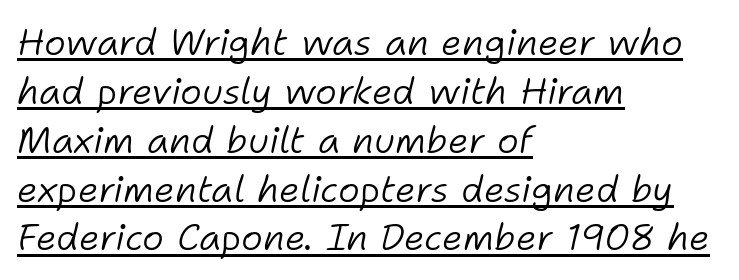
Q: Is the text bold? A: No.
Q: Is the text italic (slanted)? A: Yes, it leans right by about 11 degrees.
Q: Is the text underlined? A: Yes.
Q: How is the paragraph aligned? A: Left-aligned.
Q: Is the spacing between letters normal or unusually wide? A: Normal.
Q: Is the spacing between lines tight, normal or loose? A: Normal.
Q: Width (condensed, normal, or wide)? A: Normal.
Q: Stroke contrast? A: Low.
Q: x-height? A: Medium.
Q: Monospaced? A: No.
